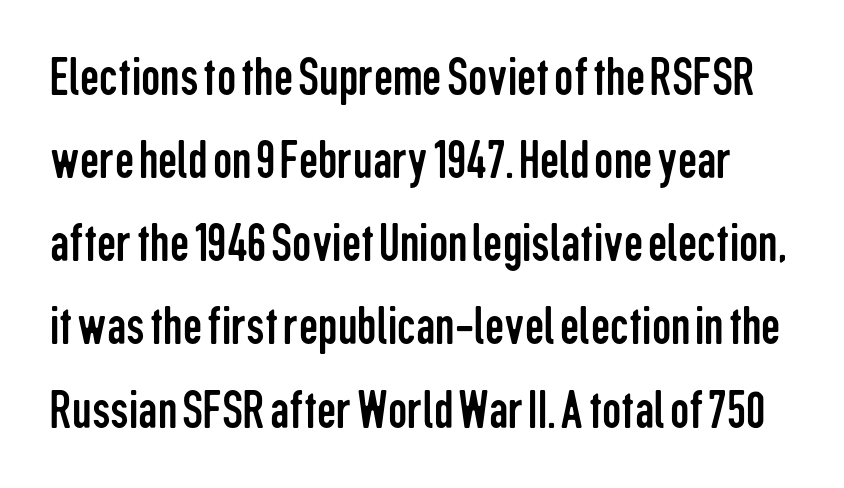
{"serif": "no", "italic": "no", "bold": "no", "weight": "regular", "width": "condensed", "stroke_contrast": "low", "x_height": "medium", "monospaced": "no", "underline": "no", "line_spacing": "normal", "line_spacing_ratio": 1.54, "letter_spacing": "normal", "letter_spacing_em": 0.0, "glyph_px": 54}
